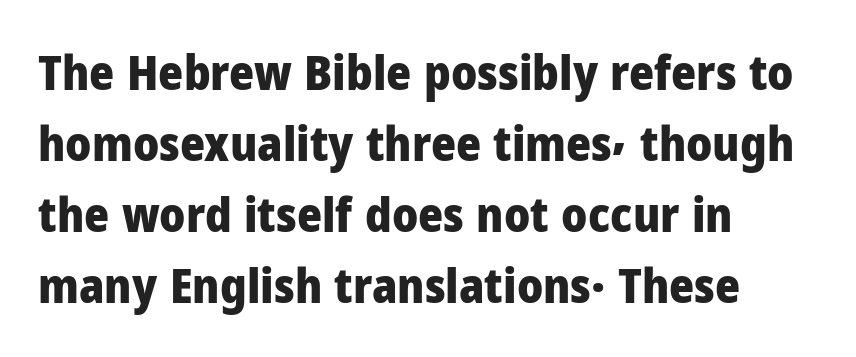
{"serif": "no", "italic": "no", "bold": "yes", "weight": "heavy", "width": "normal", "stroke_contrast": "low", "x_height": "medium", "monospaced": "no", "underline": "no", "align": "left", "line_spacing": "normal", "line_spacing_ratio": 1.48, "letter_spacing": "normal", "letter_spacing_em": 0.0, "glyph_px": 48}
